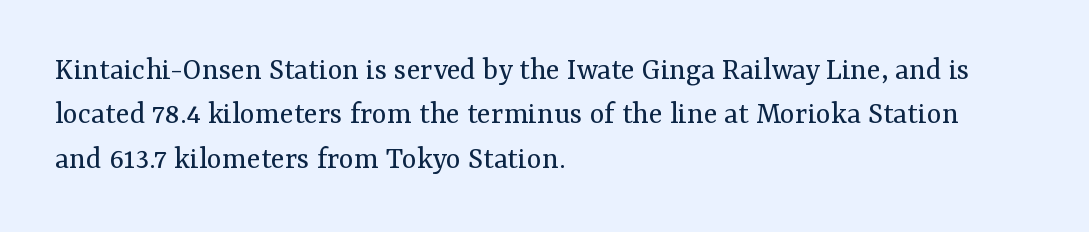
Reading down the block, your eye returns to a fixed left position each line. The typeface chosen for these lines features serifs. The gaps between neighbouring characters are ordinary and unremarkable. Each stroke keeps to a modest, everyday thickness or less.
